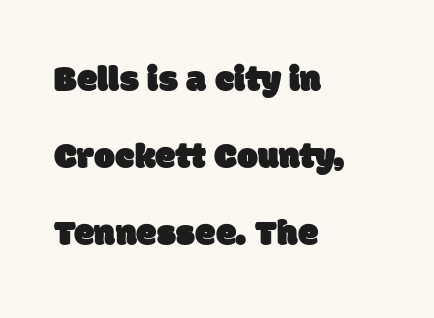
Q: Is the typeface a serif or a sans-serif typeface? A: Sans-serif.
Q: Is the text underlined? A: No.
Q: How is the paragraph aligned? A: Left-aligned.
Q: Is the spacing between letters normal or unusually wide? A: Normal.
Q: Is the spacing between lines tight, normal or loose? A: Loose.
Q: Width (condensed, normal, or wide)? A: Normal.
Q: Stroke contrast? A: Low.
Q: x-height? A: Large.
Q: Monospaced? A: No.
